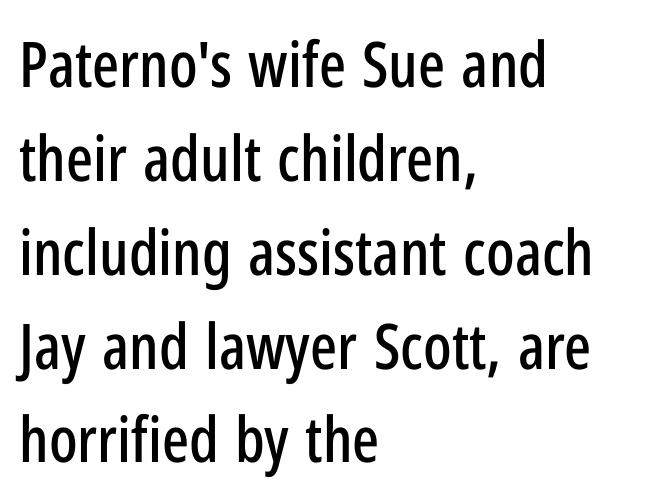
{"serif": "no", "italic": "no", "width": "condensed", "stroke_contrast": "low", "x_height": "medium", "monospaced": "no", "underline": "no", "align": "left", "line_spacing": "normal", "line_spacing_ratio": 1.49, "letter_spacing": "normal", "letter_spacing_em": 0.0, "glyph_px": 63}
